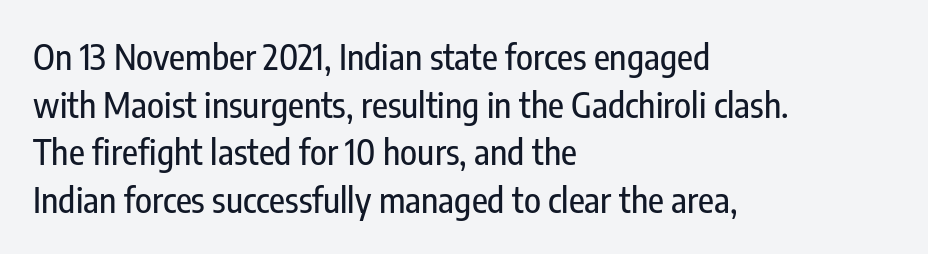
The image shows 35 px condensed sans-serif type, upright; set left-aligned, normal line spacing (1.36x), normal letter spacing, not underlined; low stroke contrast and a medium x-height.
